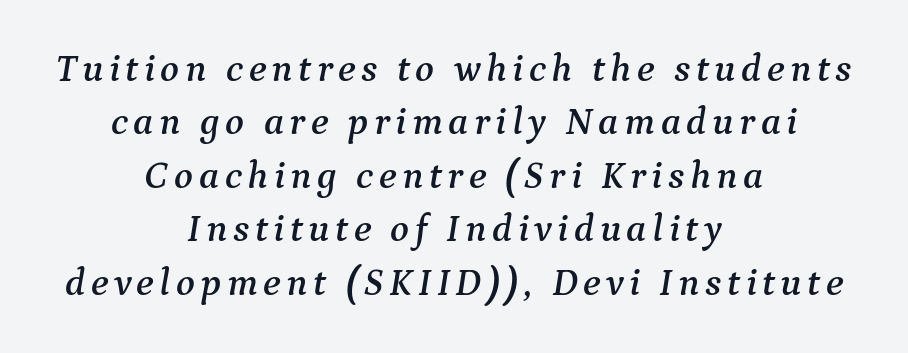
The image shows 39 px serif type, italic (leaning right); set centered, normal line spacing (1.37x), not underlined; medium stroke contrast and a medium x-height.
